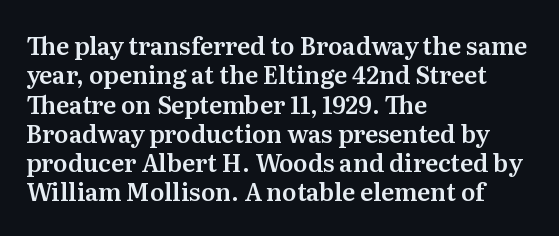
The lettering stays uniformly vertical, giving the passage a roman look. The letterforms sit shoulder to shoulder at normal distance. The setting favours the left margin, as ordinary paragraphs usually do. Decoration check: the copy has no underline.
